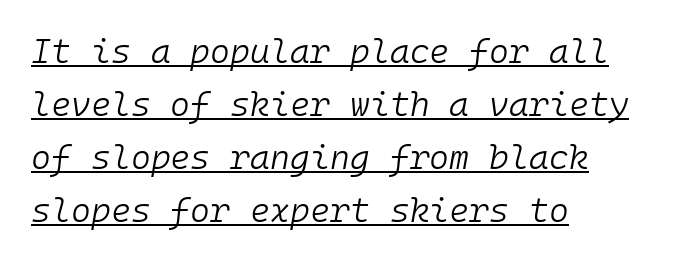
The image shows 34 px light type, italic (leaning right), monospaced; set left-aligned, normal line spacing (1.56x), normal letter spacing, underlined; low stroke contrast and a medium x-height.
